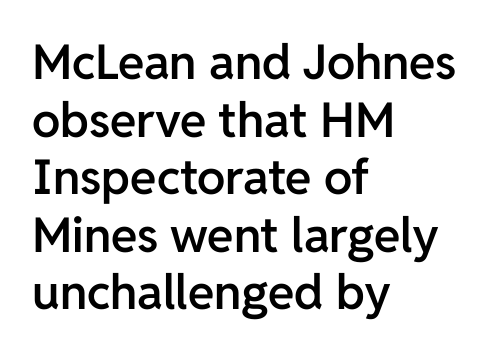
This rendering employs a face without finishing strokes, i.e., a sans-serif. If you drew a ruler down the left edge, every line would touch it. This sample uses plain, unmodified letter spacing. The strip under each line holds only bare page. Heft: intermediate — a semibold. When letters stand straight like this, we call the style roman or upright.
